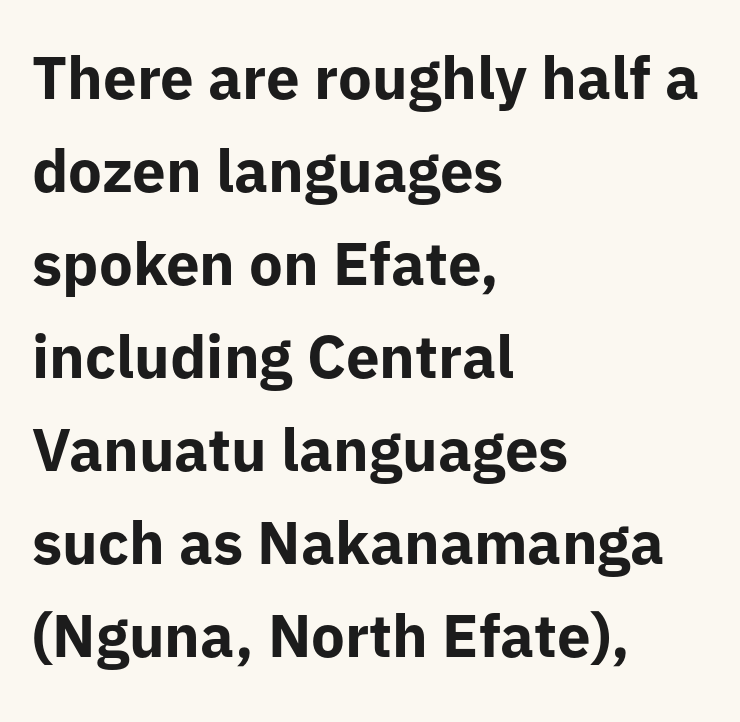
Q: Is the text bold? A: Yes.
Q: Is the text italic (slanted)? A: No, it is upright.
Q: Is the typeface a serif or a sans-serif typeface? A: Sans-serif.
Q: Is the text underlined? A: No.
Q: How is the paragraph aligned? A: Left-aligned.
Q: Is the spacing between letters normal or unusually wide? A: Normal.
Q: Is the spacing between lines tight, normal or loose? A: Normal.
Q: Width (condensed, normal, or wide)? A: Normal.
Q: Stroke contrast? A: Low.
Q: x-height? A: Medium.
Q: Monospaced? A: No.
